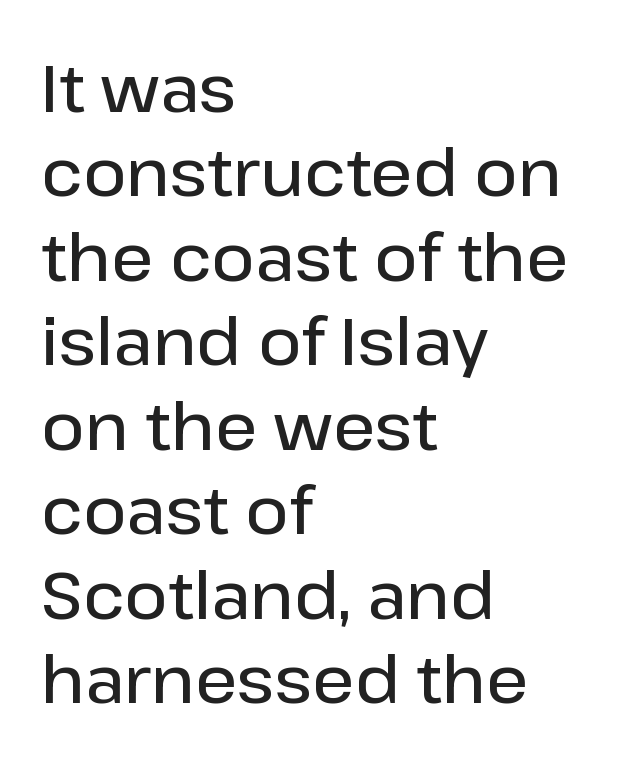
Q: Is the text bold? A: Semi-bold.
Q: Is the text italic (slanted)? A: No, it is upright.
Q: Is the typeface a serif or a sans-serif typeface? A: Sans-serif.
Q: Is the text underlined? A: No.
Q: How is the paragraph aligned? A: Left-aligned.
Q: Is the spacing between letters normal or unusually wide? A: Normal.
Q: Is the spacing between lines tight, normal or loose? A: Normal.
Q: Width (condensed, normal, or wide)? A: Normal.
Q: Stroke contrast? A: Low.
Q: x-height? A: Medium.
Q: Monospaced? A: No.
